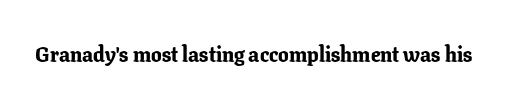
Q: Is the text bold? A: Yes.
Q: Is the text italic (slanted)? A: No, it is upright.
Q: Is the text underlined? A: No.
Q: Is the spacing between letters normal or unusually wide? A: Normal.
